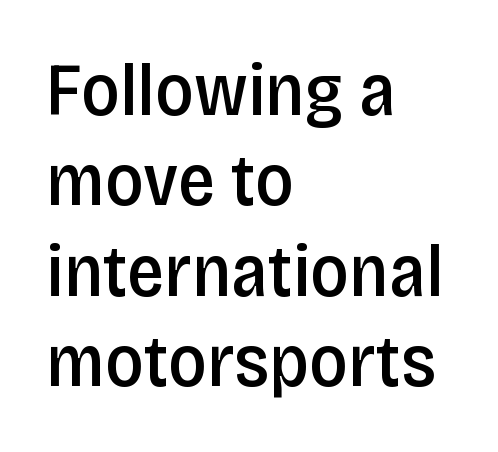
Q: Is the text bold? A: Semi-bold.
Q: Is the text italic (slanted)? A: No, it is upright.
Q: Is the typeface a serif or a sans-serif typeface? A: Sans-serif.
Q: Is the text underlined? A: No.
Q: How is the paragraph aligned? A: Left-aligned.
Q: Is the spacing between letters normal or unusually wide? A: Normal.
Q: Width (condensed, normal, or wide)? A: Condensed.
Q: Stroke contrast? A: Low.
Q: x-height? A: Large.
Q: Monospaced? A: No.
